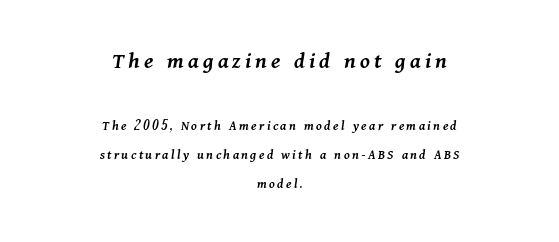
The image shows 24 px text type, italic (leaning right); set centered, loose line spacing (2.1x), not underlined; the first (top) block is 1.71x larger.
